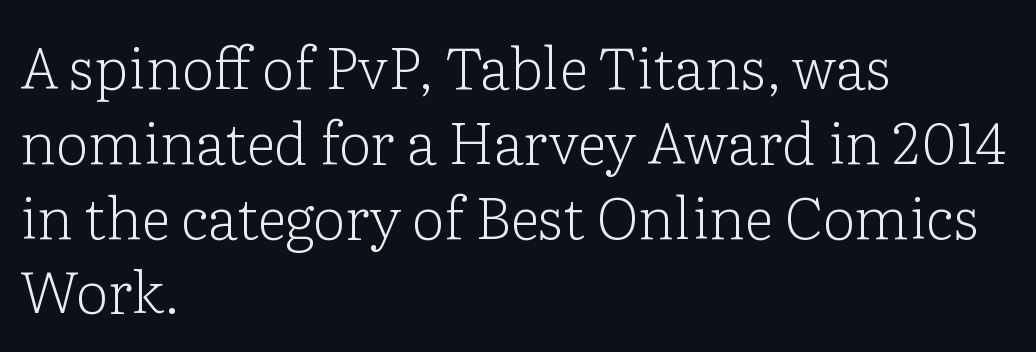
Q: Is the text bold? A: No.
Q: Is the text italic (slanted)? A: No, it is upright.
Q: Is the typeface a serif or a sans-serif typeface? A: Serif.
Q: Is the text underlined? A: No.
Q: How is the paragraph aligned? A: Left-aligned.
Q: Is the spacing between letters normal or unusually wide? A: Normal.
Q: Is the spacing between lines tight, normal or loose? A: Normal.
Q: Width (condensed, normal, or wide)? A: Normal.
Q: Stroke contrast? A: Low.
Q: x-height? A: Medium.
Q: Monospaced? A: No.
